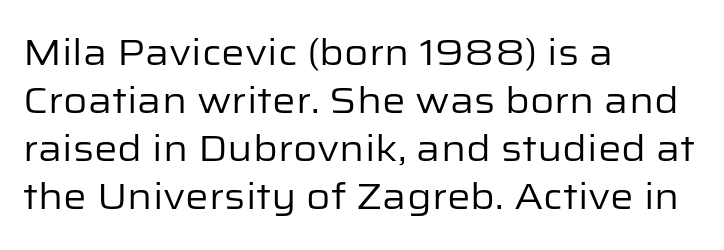
Italic: no, the glyphs are upright roman. The passage is arranged the way most books set body copy — flush left. The characters are drawn with everyday or finer stroke widths. Any mark beneath the type? The region is blank. There is no visible air inserted between adjacent glyphs. The face used here is proportionally spaced, like ordinary book or web type.
